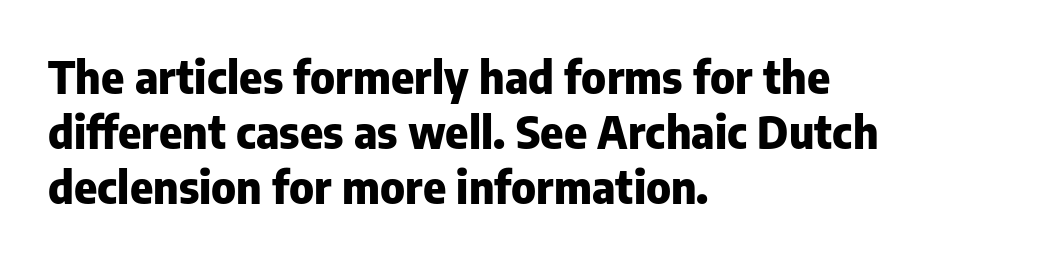
The image shows 44 px heavy sans-serif type, upright; set left-aligned, normal line spacing (1.25x), normal letter spacing, not underlined; low stroke contrast and a medium x-height.
